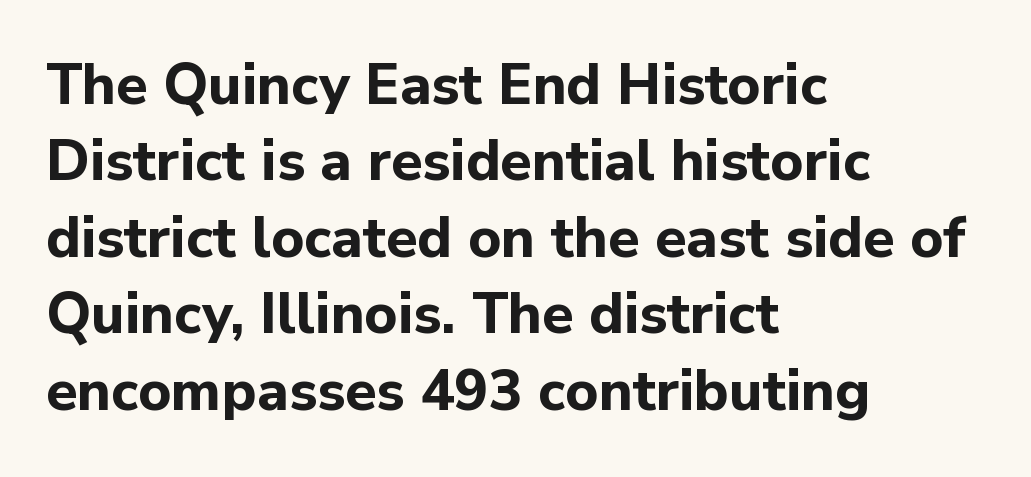
The image shows 57 px bold sans-serif type, upright; set left-aligned, normal line spacing (1.34x), normal letter spacing, not underlined; low stroke contrast and a medium x-height.
